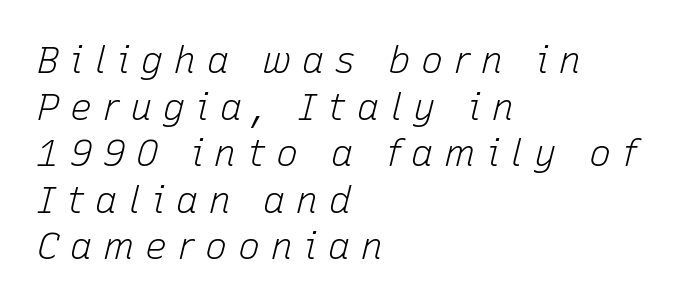
Q: Is the text bold? A: No.
Q: Is the text italic (slanted)? A: Yes, it leans right by about 15 degrees.
Q: Is the text underlined? A: No.
Q: How is the paragraph aligned? A: Left-aligned.
Q: Is the spacing between letters normal or unusually wide? A: Unusually wide.
Q: Is the spacing between lines tight, normal or loose? A: Normal.
Q: Width (condensed, normal, or wide)? A: Normal.
Q: Stroke contrast? A: Low.
Q: x-height? A: Medium.
Q: Monospaced? A: No.
